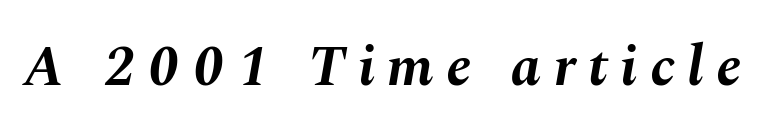
Q: Is the text bold? A: Yes.
Q: Is the text italic (slanted)? A: Yes, it leans right by about 10 degrees.
Q: Is the text underlined? A: No.
Q: Is the spacing between letters normal or unusually wide? A: Unusually wide.
Q: Width (condensed, normal, or wide)? A: Normal.
Q: Stroke contrast? A: Medium.
Q: x-height? A: Medium.
Q: Monospaced? A: No.
